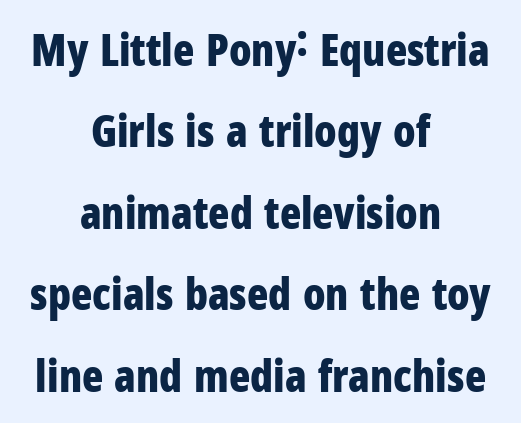
{"serif": "no", "italic": "no", "bold": "yes", "weight": "bold", "width": "condensed", "stroke_contrast": "low", "x_height": "medium", "monospaced": "no", "underline": "no", "align": "center", "line_spacing_ratio": 1.85, "letter_spacing": "normal", "letter_spacing_em": 0.0, "glyph_px": 44}
